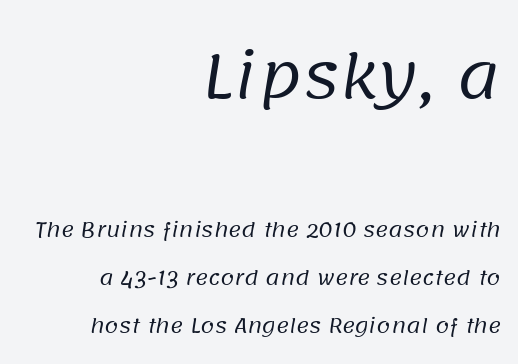
{"serif": "no", "bold": "no", "weight": "regular", "width": "normal", "stroke_contrast": "low", "x_height": "large", "monospaced": "no", "underline": "no", "align": "right", "line_spacing": "loose", "line_spacing_ratio": 2.41, "letter_spacing": "normal", "letter_spacing_em": 0.0, "larger_block": "first", "size_ratio": 3.0, "glyph_px": 60}
